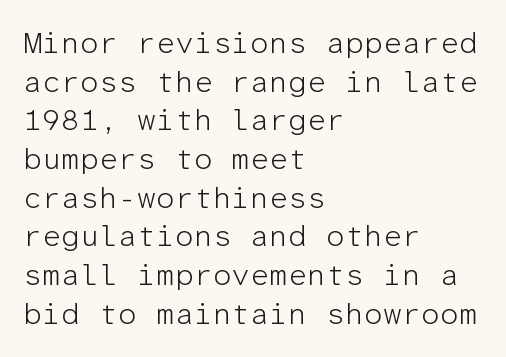
Q: Is the text bold? A: No.
Q: Is the text italic (slanted)? A: No, it is upright.
Q: Is the typeface a serif or a sans-serif typeface? A: Sans-serif.
Q: Is the text underlined? A: No.
Q: How is the paragraph aligned? A: Left-aligned.
Q: Is the spacing between letters normal or unusually wide? A: Normal.
Q: Is the spacing between lines tight, normal or loose? A: Normal.
Q: Width (condensed, normal, or wide)? A: Normal.
Q: Stroke contrast? A: Low.
Q: x-height? A: Medium.
Q: Monospaced? A: Yes.
